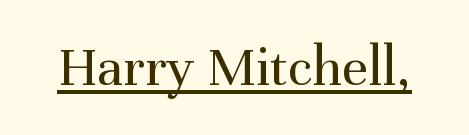
{"serif": "yes", "italic": "no", "bold": "no", "weight": "regular", "width": "normal", "stroke_contrast": "medium", "x_height": "medium", "monospaced": "no", "underline": "yes", "letter_spacing": "normal", "letter_spacing_em": 0.0, "glyph_px": 57}
